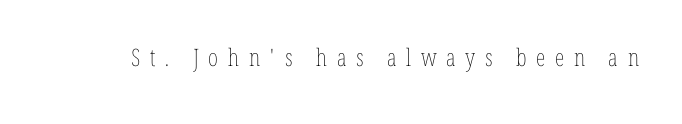
The image shows 24 px text type, upright; set unusually wide letter spacing (+0.4 em), not underlined.
